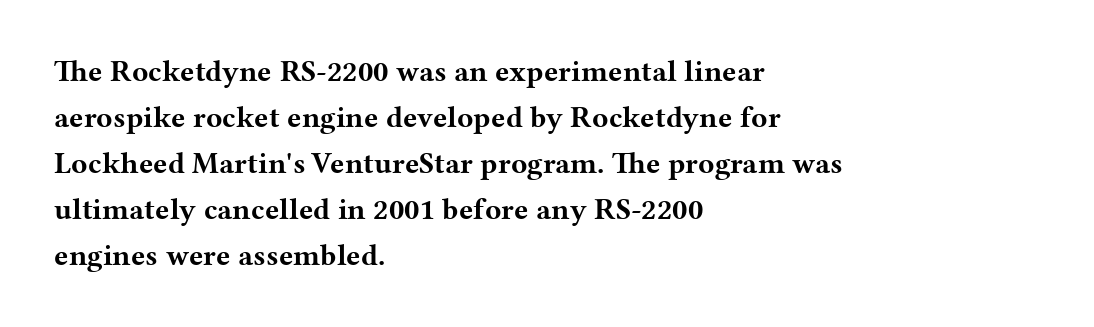
Classification — serif. Varying glyph widths throughout — classic text-font behaviour. Normally led — the rows are evenly, conventionally spaced. Where is the straight margin? On the left. The rendering uses a bold face; every stroke is thick and dark.
